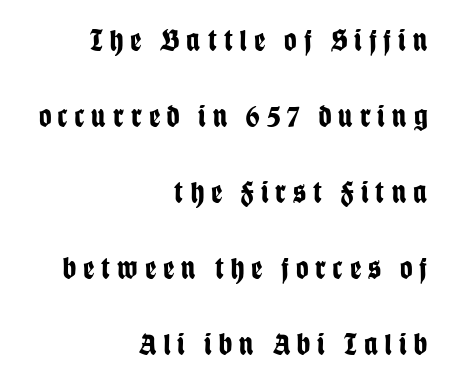
In CSS terms this would be text-align: right. Regarding leading, the lines here are spaced well apart. Here the designer chose a conventional face with non-uniform glyph widths. Compared with an ordinary text face, these strokes are far heavier — a full bold. Type without underlining.
